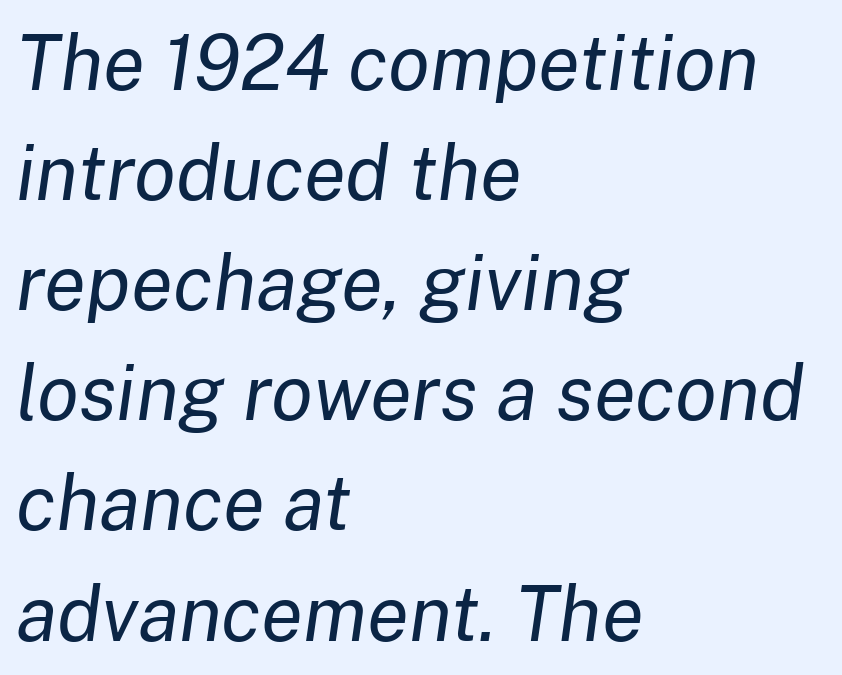
Observe the lean: these are italic letterforms. Regular leading. Decoration check: the copy has no underline. The strokes are not fattened; the text isn't bold.
